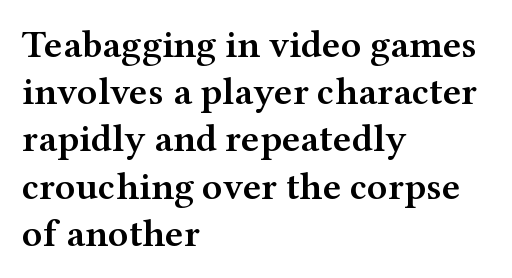
Q: Is the text bold? A: Semi-bold.
Q: Is the text italic (slanted)? A: No, it is upright.
Q: Is the typeface a serif or a sans-serif typeface? A: Serif.
Q: Is the text underlined? A: No.
Q: How is the paragraph aligned? A: Left-aligned.
Q: Is the spacing between letters normal or unusually wide? A: Normal.
Q: Width (condensed, normal, or wide)? A: Wide.
Q: Stroke contrast? A: Medium.
Q: x-height? A: Medium.
Q: Monospaced? A: No.
